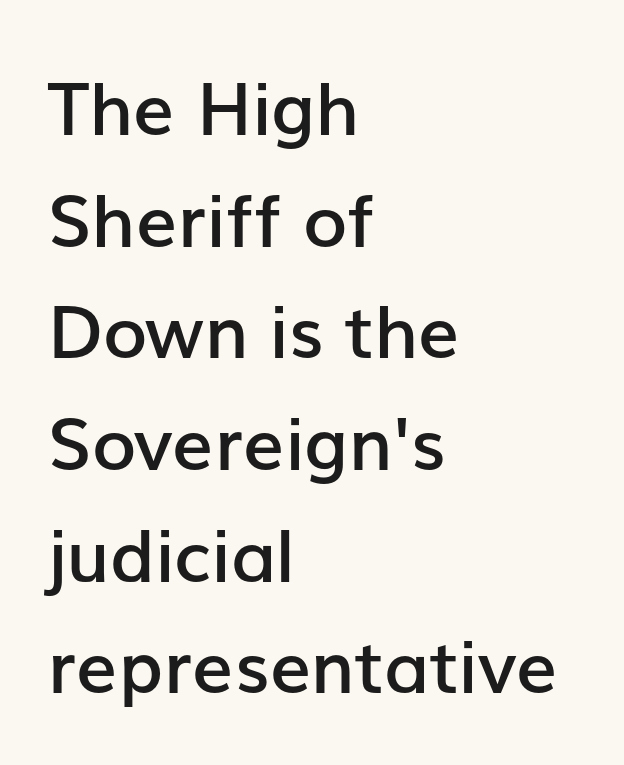
Q: Is the text bold? A: Semi-bold.
Q: Is the text italic (slanted)? A: No, it is upright.
Q: Is the typeface a serif or a sans-serif typeface? A: Sans-serif.
Q: Is the text underlined? A: No.
Q: How is the paragraph aligned? A: Left-aligned.
Q: Is the spacing between letters normal or unusually wide? A: Normal.
Q: Is the spacing between lines tight, normal or loose? A: Normal.
Q: Width (condensed, normal, or wide)? A: Normal.
Q: Stroke contrast? A: Low.
Q: x-height? A: Medium.
Q: Monospaced? A: No.
